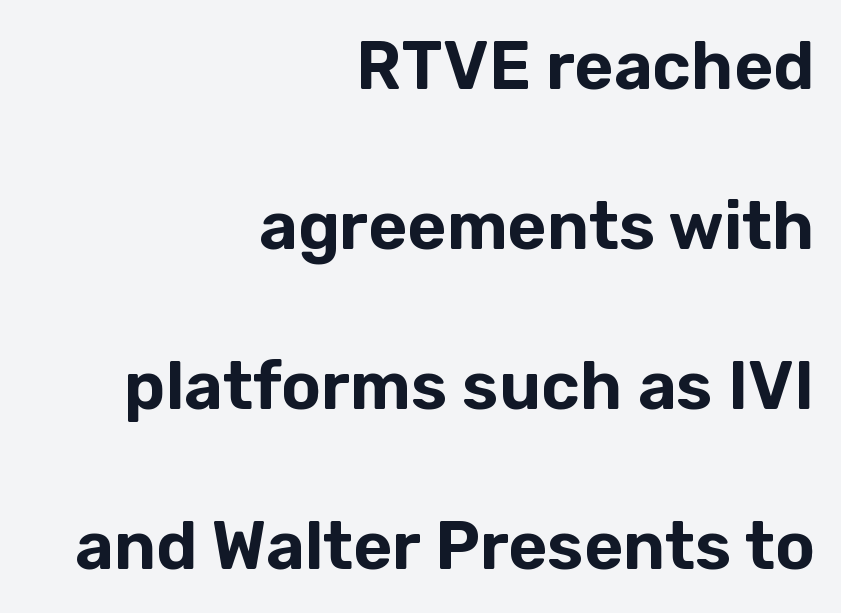
{"serif": "no", "italic": "no", "width": "normal", "stroke_contrast": "low", "x_height": "medium", "monospaced": "no", "underline": "no", "align": "right", "line_spacing": "loose", "line_spacing_ratio": 2.39, "letter_spacing": "normal", "letter_spacing_em": 0.0, "glyph_px": 67}
